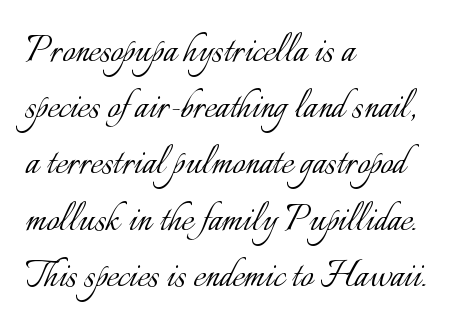
The image shows 45 px light type; set left-aligned, normal line spacing (1.25x), normal letter spacing, not underlined; low stroke contrast and a small x-height.
